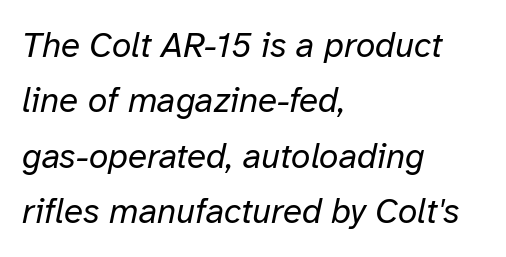
Q: Is the text bold? A: No.
Q: Is the text italic (slanted)? A: Yes, it leans right by about 12 degrees.
Q: Is the text underlined? A: No.
Q: How is the paragraph aligned? A: Left-aligned.
Q: Is the spacing between letters normal or unusually wide? A: Normal.
Q: Is the spacing between lines tight, normal or loose? A: Normal.
Q: Width (condensed, normal, or wide)? A: Normal.
Q: Stroke contrast? A: Low.
Q: x-height? A: Medium.
Q: Monospaced? A: No.
